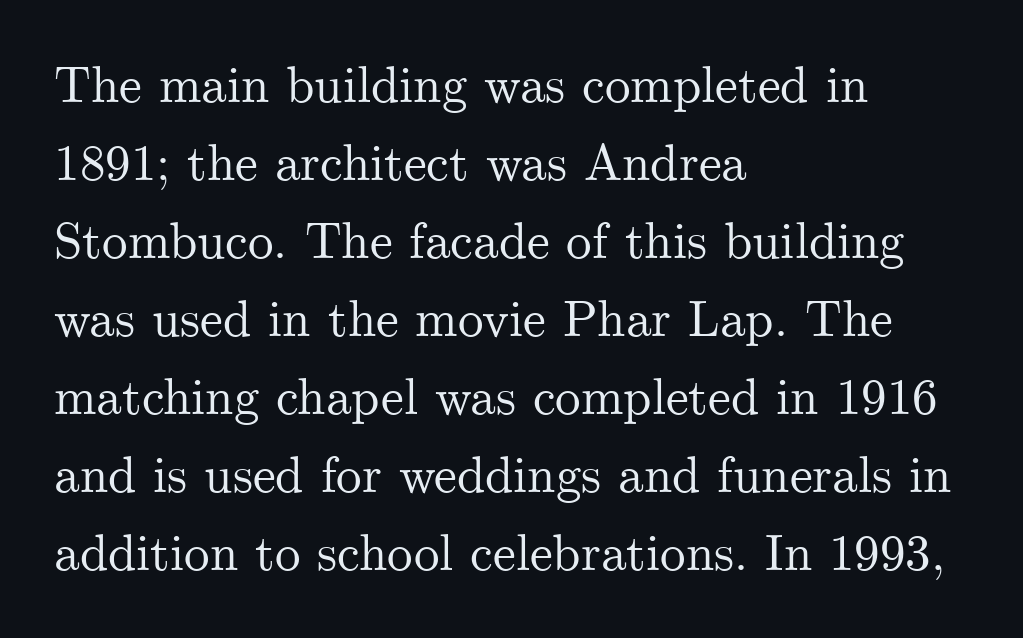
Q: Is the text italic (slanted)? A: No, it is upright.
Q: Is the typeface a serif or a sans-serif typeface? A: Serif.
Q: Is the text underlined? A: No.
Q: How is the paragraph aligned? A: Left-aligned.
Q: Is the spacing between letters normal or unusually wide? A: Normal.
Q: Is the spacing between lines tight, normal or loose? A: Normal.
Q: Width (condensed, normal, or wide)? A: Normal.
Q: Stroke contrast? A: Medium.
Q: x-height? A: Small.
Q: Monospaced? A: No.
